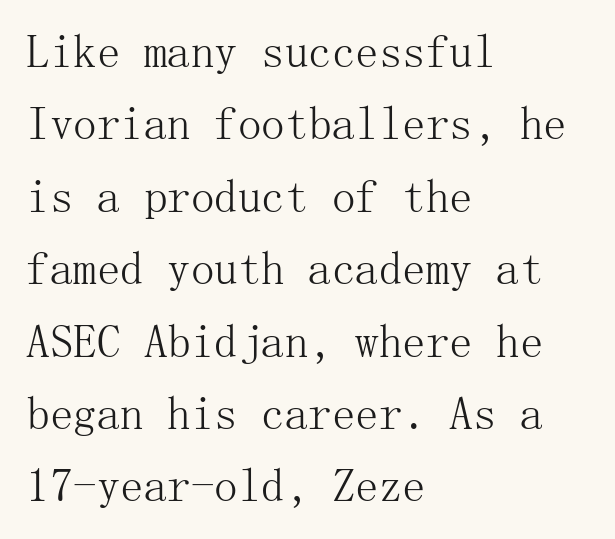
Q: Is the text bold? A: No.
Q: Is the text italic (slanted)? A: No, it is upright.
Q: Is the typeface a serif or a sans-serif typeface? A: Serif.
Q: Is the text underlined? A: No.
Q: How is the paragraph aligned? A: Left-aligned.
Q: Is the spacing between letters normal or unusually wide? A: Normal.
Q: Is the spacing between lines tight, normal or loose? A: Normal.
Q: Width (condensed, normal, or wide)? A: Normal.
Q: Stroke contrast? A: Medium.
Q: x-height? A: Medium.
